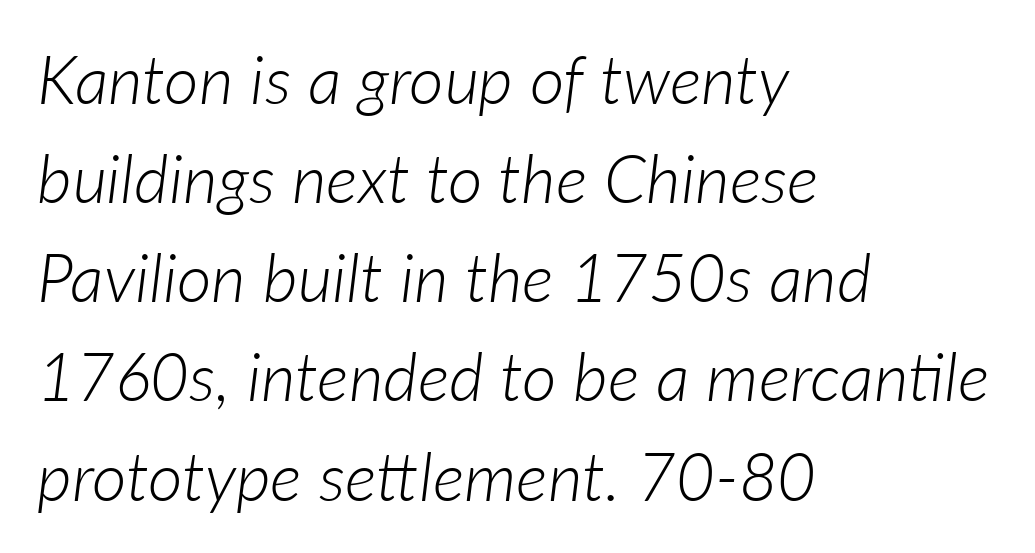
Q: Is the text bold? A: No.
Q: Is the text italic (slanted)? A: Yes, it leans right by about 7 degrees.
Q: Is the text underlined? A: No.
Q: How is the paragraph aligned? A: Left-aligned.
Q: Is the spacing between letters normal or unusually wide? A: Normal.
Q: Is the spacing between lines tight, normal or loose? A: Normal.
Q: Width (condensed, normal, or wide)? A: Normal.
Q: Stroke contrast? A: Low.
Q: x-height? A: Medium.
Q: Monospaced? A: No.
